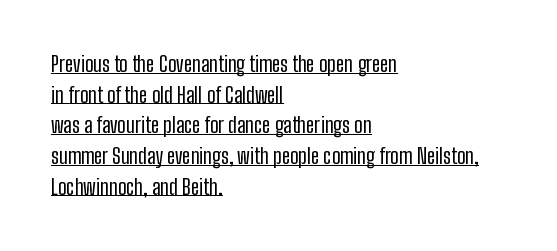
The image shows 21 px text type, upright; set left-aligned, normal line spacing (1.46x), normal letter spacing, underlined.
